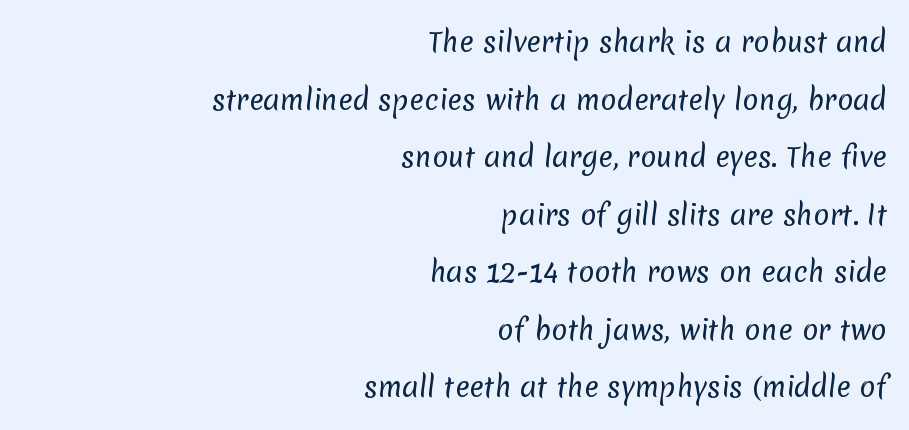
Q: Is the text bold? A: No.
Q: Is the text underlined? A: No.
Q: How is the paragraph aligned? A: Right-aligned.
Q: Is the spacing between letters normal or unusually wide? A: Normal.
Q: Is the spacing between lines tight, normal or loose? A: Loose.
